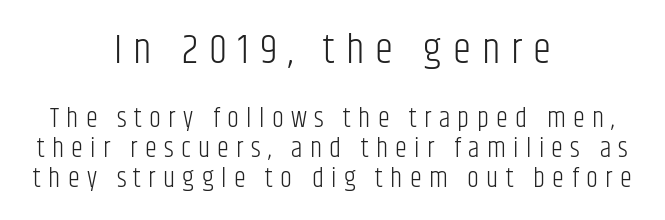
Q: Is the text bold? A: No.
Q: Is the text italic (slanted)? A: No, it is upright.
Q: Is the typeface a serif or a sans-serif typeface? A: Sans-serif.
Q: Is the text underlined? A: No.
Q: How is the paragraph aligned? A: Centered.
Q: Is the spacing between letters normal or unusually wide? A: Unusually wide.
Q: Is the spacing between lines tight, normal or loose? A: Tight.
Q: Which block of text is set in a larger size, the first (top) or the second (bottom)? A: The first (top) one.
Q: Width (condensed, normal, or wide)? A: Condensed.
Q: Stroke contrast? A: Low.
Q: x-height? A: Large.
Q: Monospaced? A: No.
